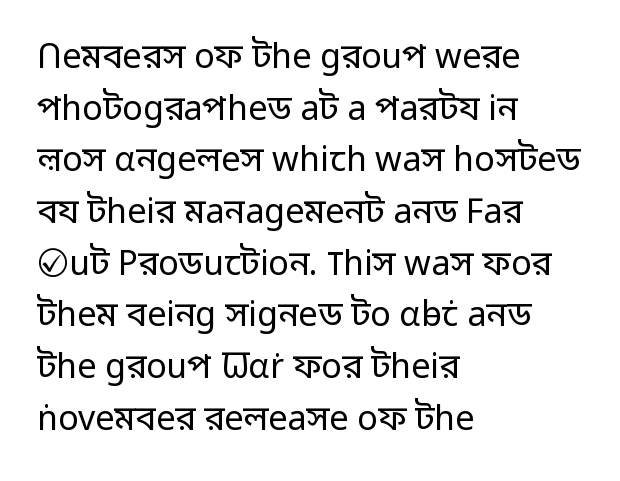
The typesetting does not lean heavy: it is not bold. Teacher's note: observe the even left margin — that is flush-left alignment. Posture: upright roman. Varying glyph widths throughout — classic text-font behaviour.
